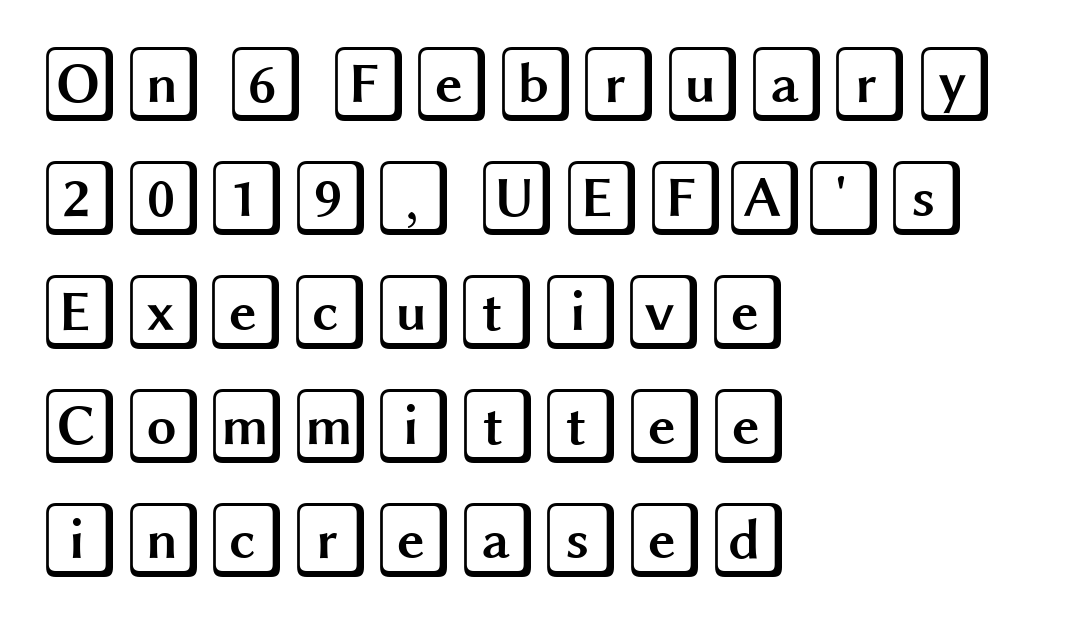
The image shows 76 px wide type, upright; set left-aligned, normal line spacing (1.5x), normal letter spacing, not underlined; a large x-height.
